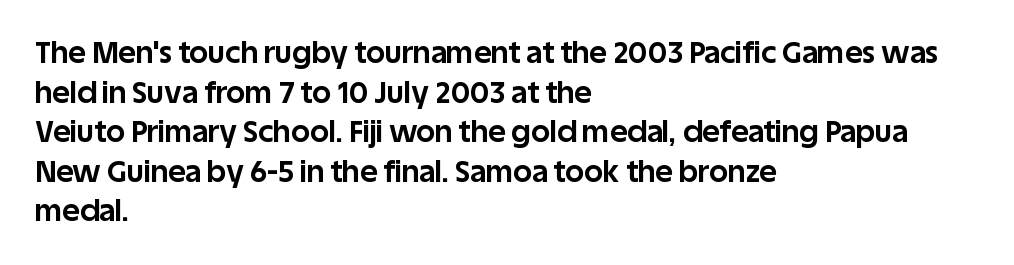
The image shows 30 px bold sans-serif type, upright; set left-aligned, normal line spacing (1.32x), normal letter spacing, not underlined; low stroke contrast and a large x-height.
